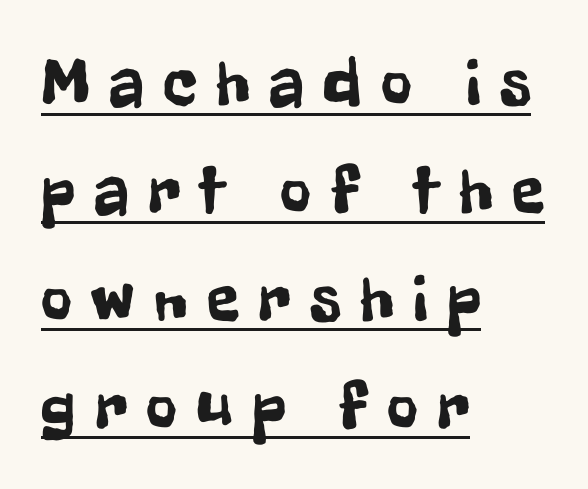
Q: Is the text italic (slanted)? A: No, it is upright.
Q: Is the typeface a serif or a sans-serif typeface? A: Sans-serif.
Q: Is the text underlined? A: Yes.
Q: How is the paragraph aligned? A: Left-aligned.
Q: Is the spacing between letters normal or unusually wide? A: Unusually wide.
Q: Is the spacing between lines tight, normal or loose? A: Normal.
Q: Width (condensed, normal, or wide)? A: Condensed.
Q: Stroke contrast? A: Low.
Q: x-height? A: Medium.
Q: Monospaced? A: No.
